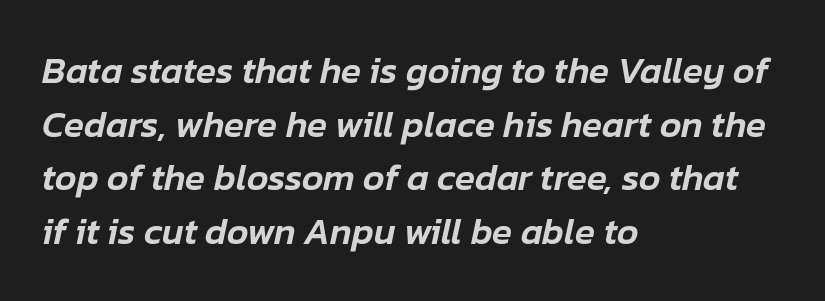
{"italic": "yes", "lean": "right", "slant_degrees": 12, "width": "normal", "stroke_contrast": "low", "x_height": "medium", "monospaced": "no", "underline": "no", "align": "left", "line_spacing": "normal", "line_spacing_ratio": 1.45, "letter_spacing": "normal", "letter_spacing_em": 0.0, "glyph_px": 37}
